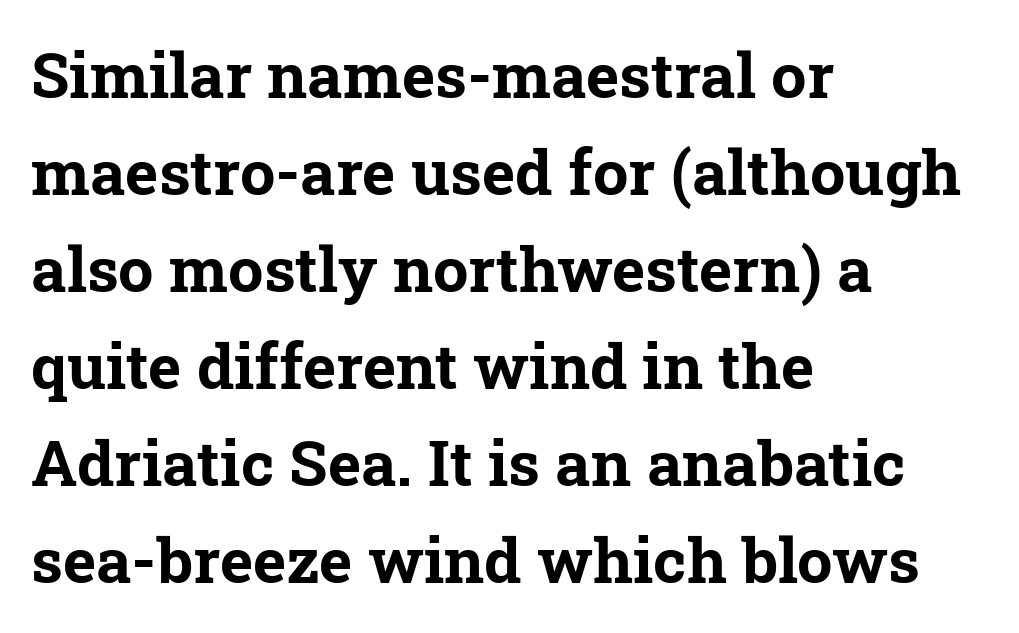
The paragraph shown leans on its left margin. Plenty of ink on the page — the face is bold. The passage shown is typed in a proportional face where columns would drift. Vertically, the passage feels balanced, rows spaced as you'd expect.
